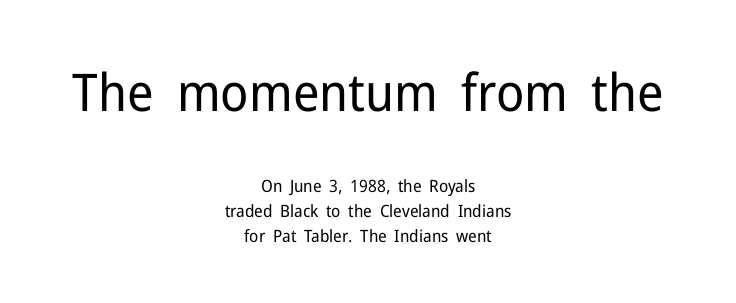
The image shows 52 px regular-weight sans-serif type, upright; set centered, normal line spacing (1.47x), normal letter spacing, not underlined; the first (top) block is 3.06x larger; low stroke contrast and a medium x-height.
